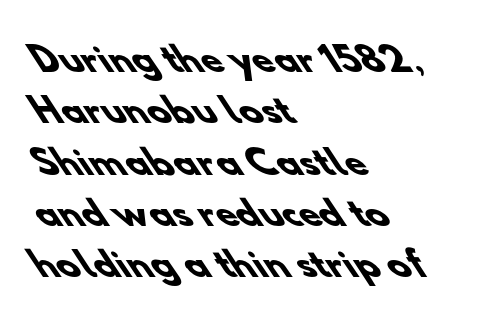
Q: Is the text bold? A: Yes.
Q: Is the typeface a serif or a sans-serif typeface? A: Sans-serif.
Q: Is the text underlined? A: No.
Q: How is the paragraph aligned? A: Left-aligned.
Q: Is the spacing between letters normal or unusually wide? A: Normal.
Q: Is the spacing between lines tight, normal or loose? A: Normal.
Q: Width (condensed, normal, or wide)? A: Normal.
Q: Stroke contrast? A: Low.
Q: x-height? A: Small.
Q: Monospaced? A: No.
